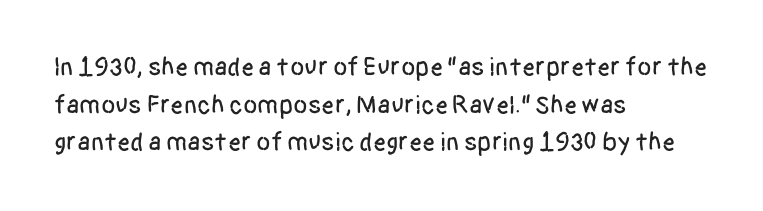
{"italic": "no", "underline": "no", "align": "left", "line_spacing": "normal", "line_spacing_ratio": 1.45, "letter_spacing": "normal", "letter_spacing_em": 0.0, "glyph_px": 26}
